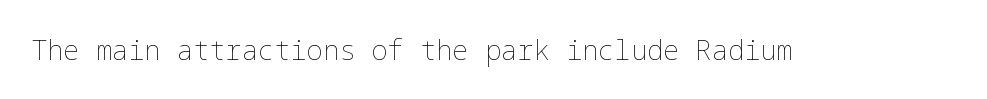
Has an underline been added? It has not. The type is set solid horizontally, with unmodified tracking. The characters are drawn with everyday or finer stroke widths. Every character sits straight up, as roman type does.
